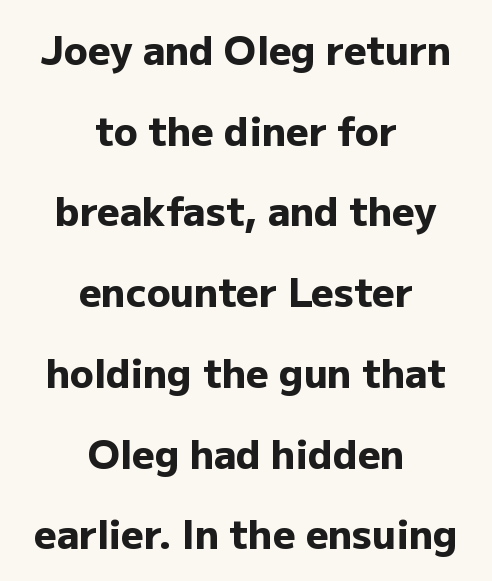
{"serif": "no", "italic": "no", "bold": "yes", "weight": "heavy", "width": "normal", "stroke_contrast": "low", "x_height": "medium", "monospaced": "no", "underline": "no", "align": "center", "line_spacing": "loose", "line_spacing_ratio": 2.07, "letter_spacing": "normal", "letter_spacing_em": 0.0, "glyph_px": 39}
